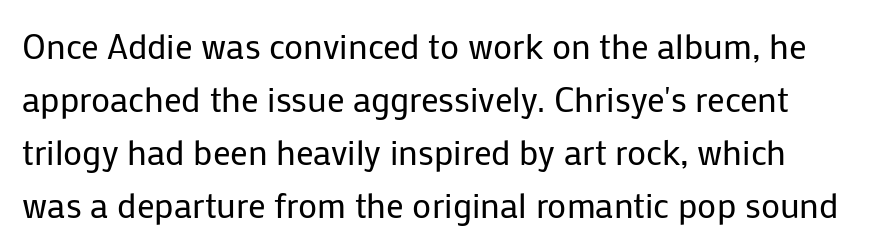
Q: Is the text bold? A: No.
Q: Is the text italic (slanted)? A: No, it is upright.
Q: Is the typeface a serif or a sans-serif typeface? A: Sans-serif.
Q: Is the text underlined? A: No.
Q: Is the spacing between letters normal or unusually wide? A: Normal.
Q: Is the spacing between lines tight, normal or loose? A: Normal.
Q: Width (condensed, normal, or wide)? A: Normal.
Q: Stroke contrast? A: Low.
Q: x-height? A: Medium.
Q: Monospaced? A: No.
